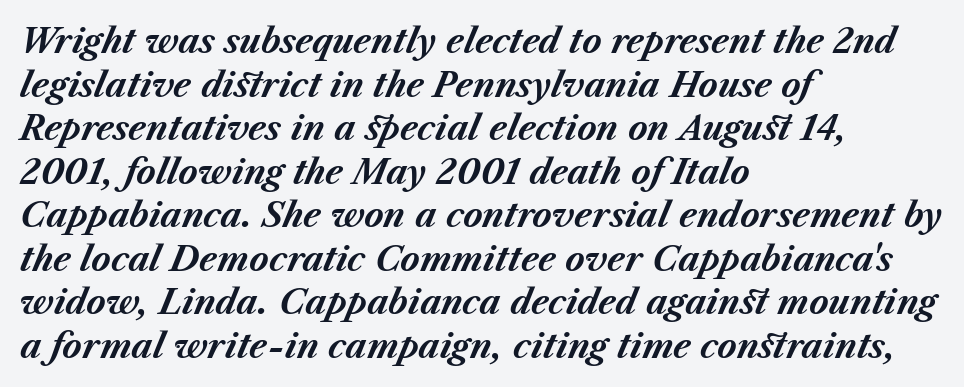
The block of text has a typical density, with ordinary space between rows. A dark, heavy texture on the line: the type is bold. The ragged edge is on the right, which tells us the setting is flush left. The text carries the slant typical of an italic or oblique font. There is no visible air inserted between adjacent glyphs. Is this a fixed-width face? No — the glyphs have proportional, varying widths.
